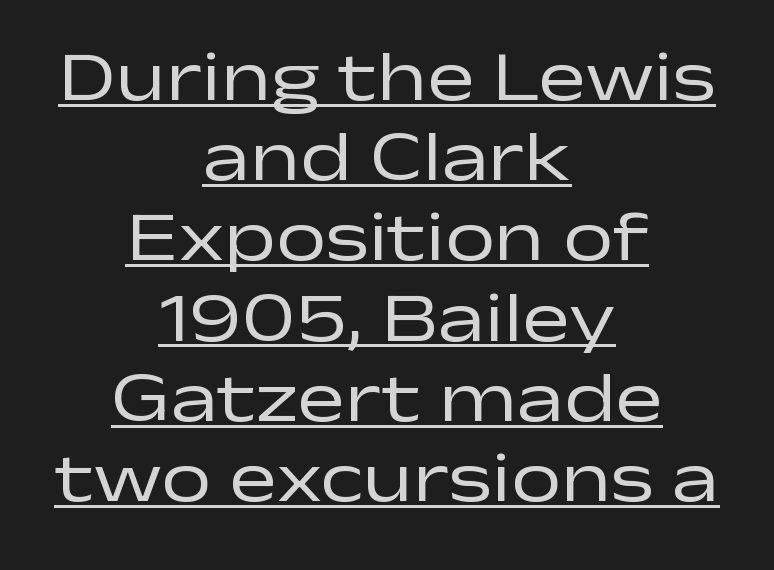
Looks like regular typesetting: each glyph gets only the width it needs. The tracking reads as untouched default to a designer's eye. A typographer would call this underscored text. On a weight scale, this lands at 450 or below. Ordinary non-slanted type is in use.
